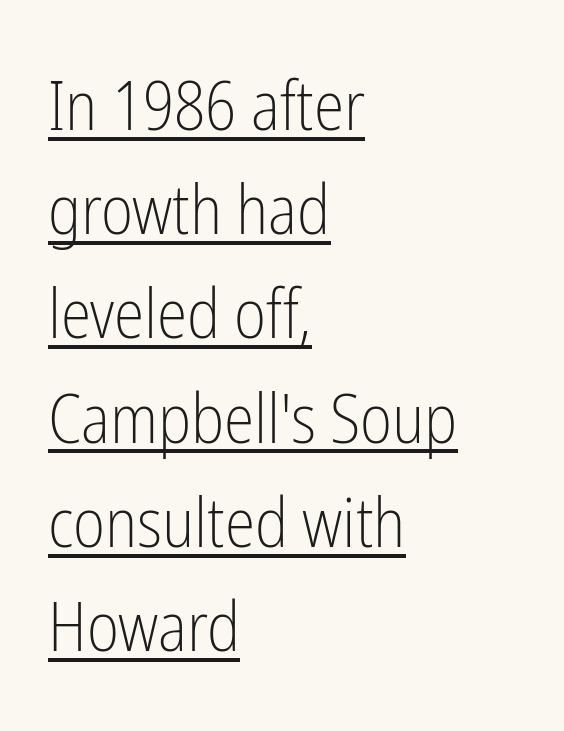
The image shows 69 px light, condensed sans-serif type, upright; set left-aligned, normal line spacing (1.51x), normal letter spacing, underlined; low stroke contrast and a medium x-height.
